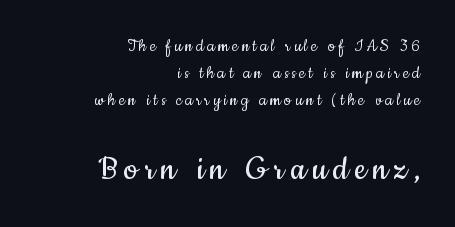
The image shows 39 px regular-weight, condensed sans-serif type; set right-aligned, normal line spacing (1.36x), not underlined; the second (bottom) block is 1.95x larger; low stroke contrast and a small x-height.
